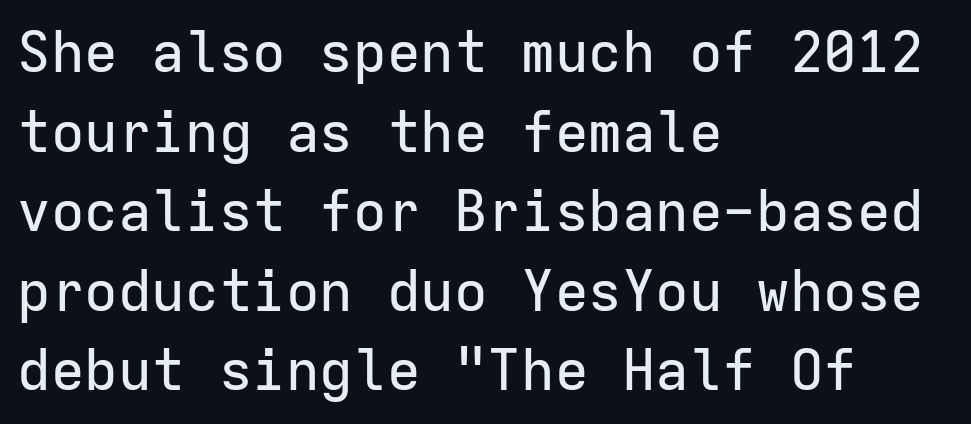
The image shows 56 px sans-serif type, upright, monospaced; set left-aligned, normal line spacing (1.42x), normal letter spacing, not underlined; low stroke contrast and a medium x-height.
